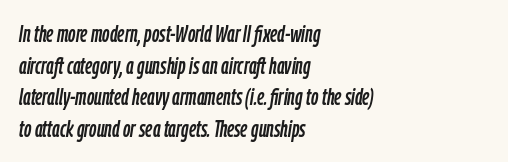
{"italic": "yes", "lean": "right", "slant_degrees": 9, "underline": "no", "align": "left", "line_spacing": "normal", "line_spacing_ratio": 1.37, "letter_spacing": "normal", "letter_spacing_em": 0.0, "glyph_px": 23}
